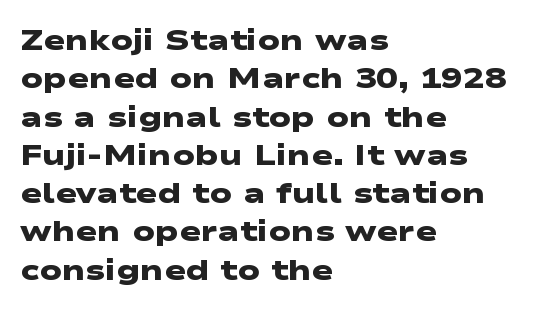
Q: Is the text bold? A: Yes.
Q: Is the typeface a serif or a sans-serif typeface? A: Sans-serif.
Q: Is the text underlined? A: No.
Q: How is the paragraph aligned? A: Left-aligned.
Q: Is the spacing between letters normal or unusually wide? A: Normal.
Q: Is the spacing between lines tight, normal or loose? A: Normal.
Q: Width (condensed, normal, or wide)? A: Wide.
Q: Stroke contrast? A: Low.
Q: x-height? A: Medium.
Q: Monospaced? A: No.
